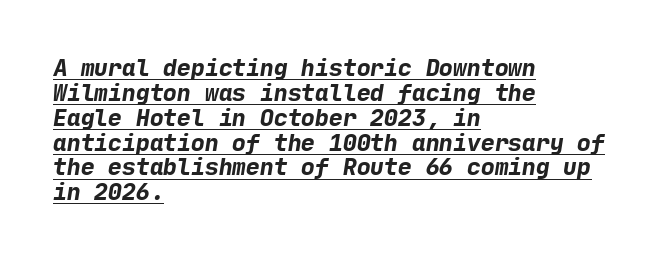
Caption: multi-line text, flush left, ragged right. The glyphs are accompanied by a horizontal stroke just below them. Standard letterfit; no display-style spreading of the glyphs. Summary of vertical rhythm: compact, with narrow interline spacing. Notice how thick the strokes are: this is what a full bold looks like.
